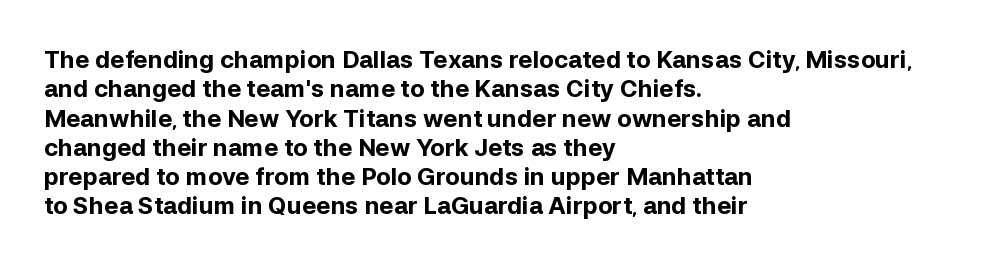
The image shows 24 px bold type, upright; set left-aligned, line spacing 1.22x, normal letter spacing, not underlined.
